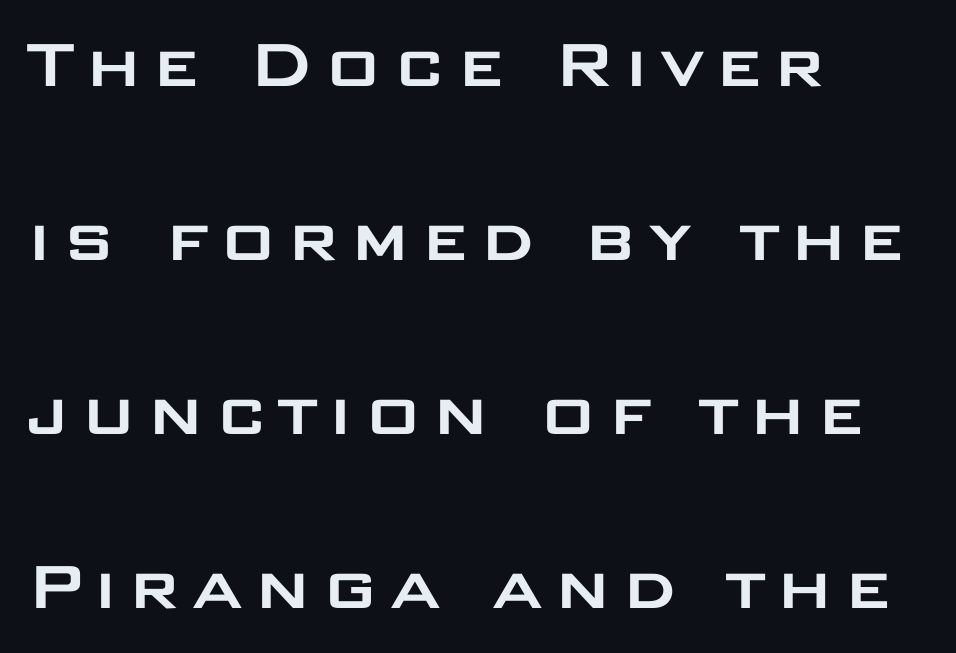
Characters remain perfectly vertical along every line. Note the varied advance widths — an 'i' is clearly narrower than an 'm'. Descenders hang freely into open space. Leftover space on each line is placed entirely after the last word. The glyphs in this specimen are sans serif.
